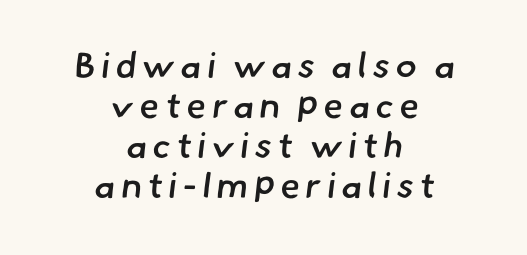
The image shows 36 px semibold sans-serif type; set centered, tight line spacing (1.11x), not underlined; low stroke contrast and a small x-height.
